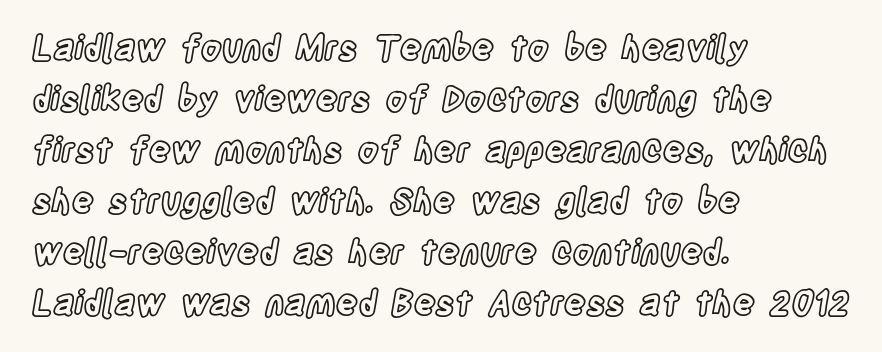
The image shows 34 px condensed type; set left-aligned, normal line spacing (1.5x), normal letter spacing, not underlined; a large x-height.
